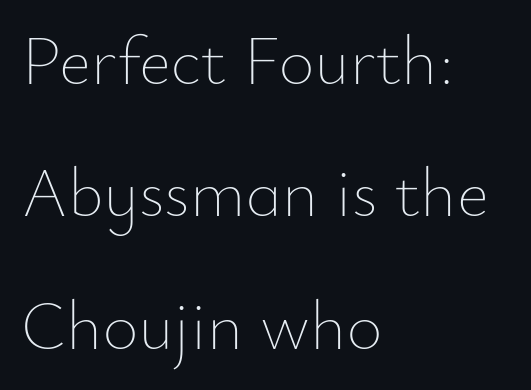
Q: Is the text bold? A: No.
Q: Is the text italic (slanted)? A: No, it is upright.
Q: Is the text underlined? A: No.
Q: How is the paragraph aligned? A: Left-aligned.
Q: Is the spacing between letters normal or unusually wide? A: Normal.
Q: Is the spacing between lines tight, normal or loose? A: Loose.
Q: Width (condensed, normal, or wide)? A: Normal.
Q: Stroke contrast? A: Low.
Q: x-height? A: Small.
Q: Monospaced? A: No.
